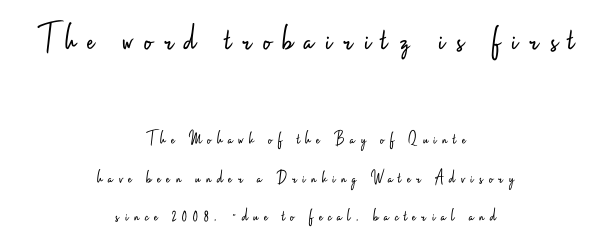
{"serif": "no", "bold": "no", "weight": "light", "width": "condensed", "stroke_contrast": "low", "x_height": "small", "monospaced": "no", "underline": "no", "align": "center", "line_spacing": "loose", "line_spacing_ratio": 2.02, "letter_spacing": "wide", "letter_spacing_em": 0.3, "larger_block": "first", "size_ratio": 2.0, "glyph_px": 38}
